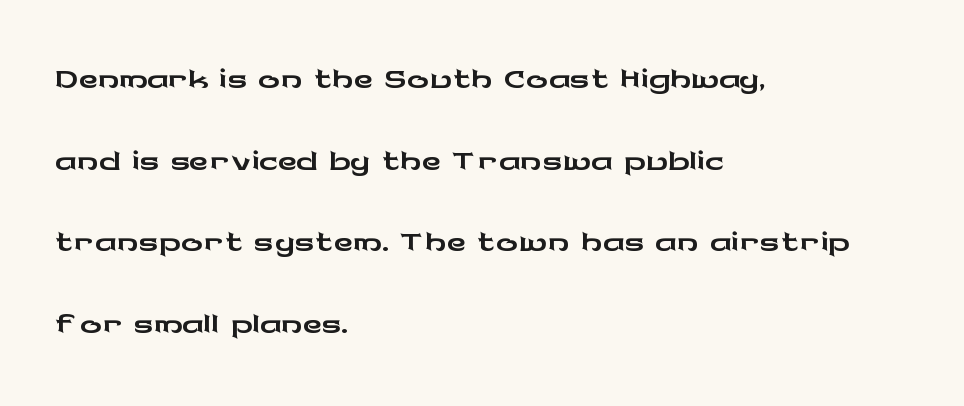
Q: Is the text italic (slanted)? A: No, it is upright.
Q: Is the typeface a serif or a sans-serif typeface? A: Sans-serif.
Q: Is the text underlined? A: No.
Q: How is the paragraph aligned? A: Left-aligned.
Q: Is the spacing between letters normal or unusually wide? A: Normal.
Q: Is the spacing between lines tight, normal or loose? A: Normal.
Q: Width (condensed, normal, or wide)? A: Wide.
Q: Stroke contrast? A: Low.
Q: x-height? A: Medium.
Q: Monospaced? A: No.
